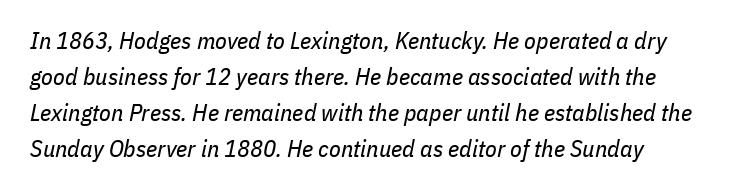
Is the block centered? No — it sits flush against the left margin. The rows are spaced the way most documents space them. On a weight scale, this lands at 450 or below. Tall strokes in this sample are angled rather than plumb.
